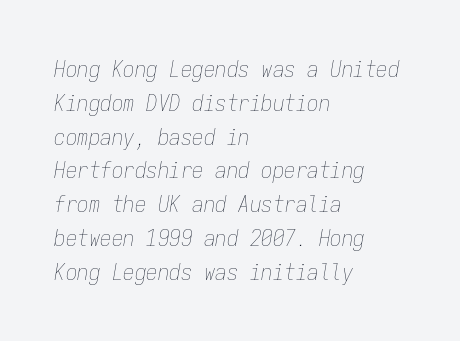
{"italic": "yes", "lean": "right", "slant_degrees": 9, "bold": "no", "underline": "no", "align": "left", "line_spacing": "normal", "line_spacing_ratio": 1.47, "letter_spacing": "normal", "letter_spacing_em": 0.0, "glyph_px": 23}
